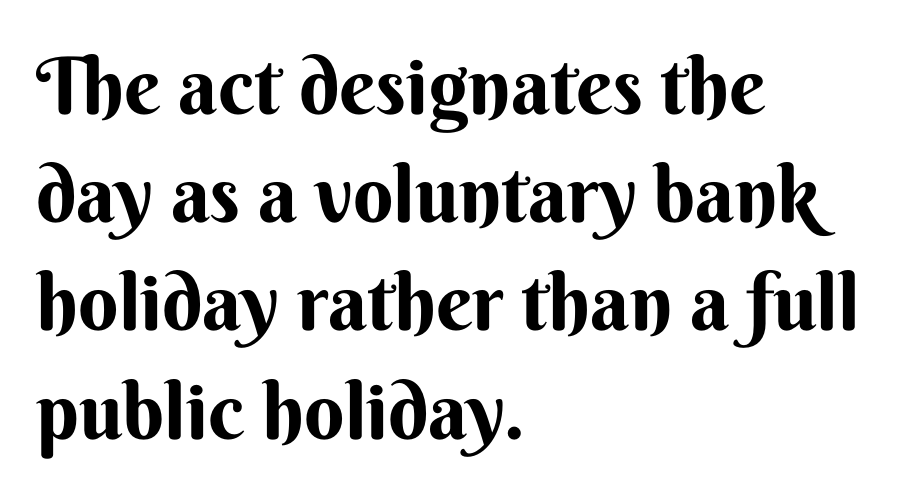
{"serif": "no", "italic": "no", "bold": "yes", "weight": "bold", "width": "normal", "stroke_contrast": "medium", "x_height": "small", "monospaced": "no", "underline": "no", "align": "left", "line_spacing": "normal", "line_spacing_ratio": 1.37, "letter_spacing": "normal", "letter_spacing_em": 0.0, "glyph_px": 79}
